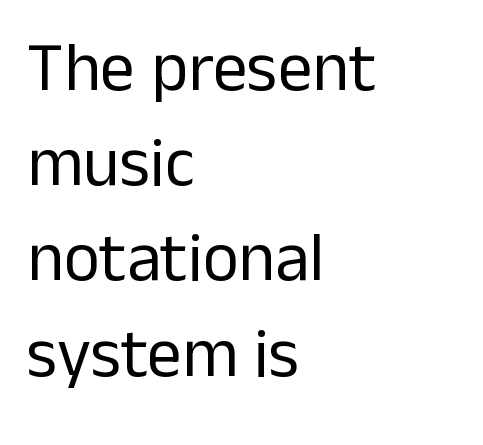
The image shows 69 px regular-weight sans-serif type, upright; set left-aligned, normal line spacing (1.38x), normal letter spacing, not underlined; low stroke contrast and a medium x-height.
